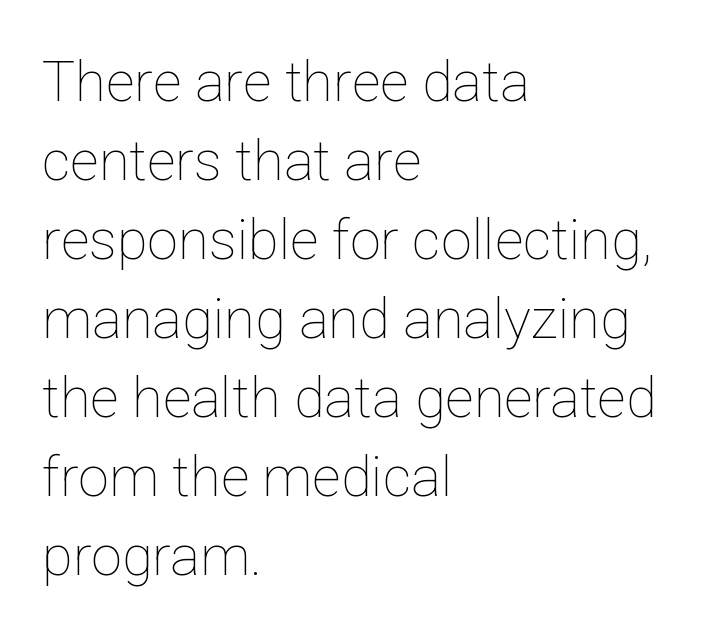
{"italic": "no", "bold": "no", "weight": "thin", "width": "normal", "stroke_contrast": "low", "x_height": "medium", "monospaced": "no", "underline": "no", "align": "left", "line_spacing": "normal", "line_spacing_ratio": 1.41, "letter_spacing": "normal", "letter_spacing_em": 0.0, "glyph_px": 56}
